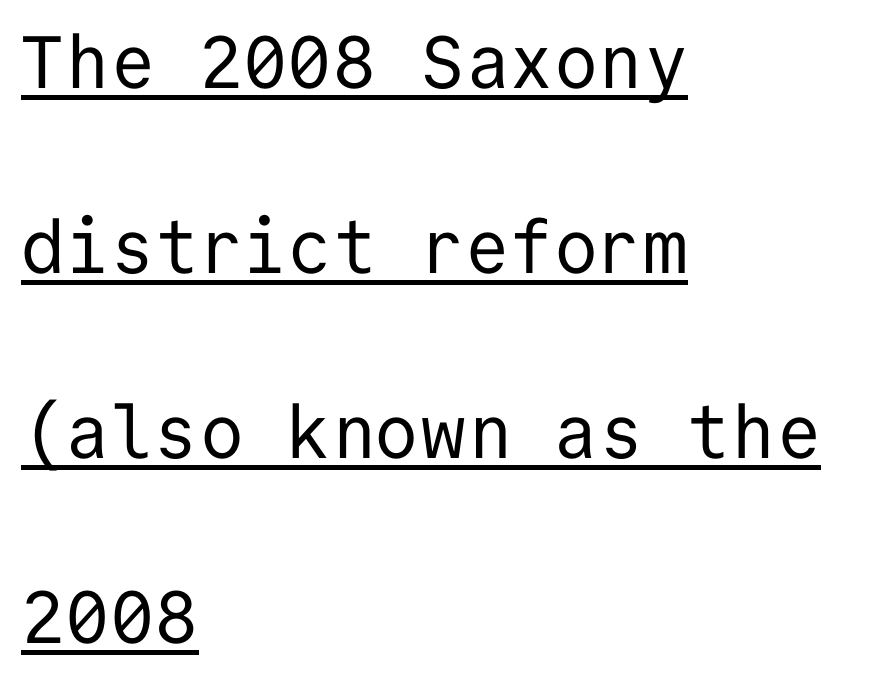
Regarding leading, the lines here are spaced well apart. A typesetter would label this face a sans. Weight: regular or lighter. Horizontally, the lines are justified to the leading edge only.
